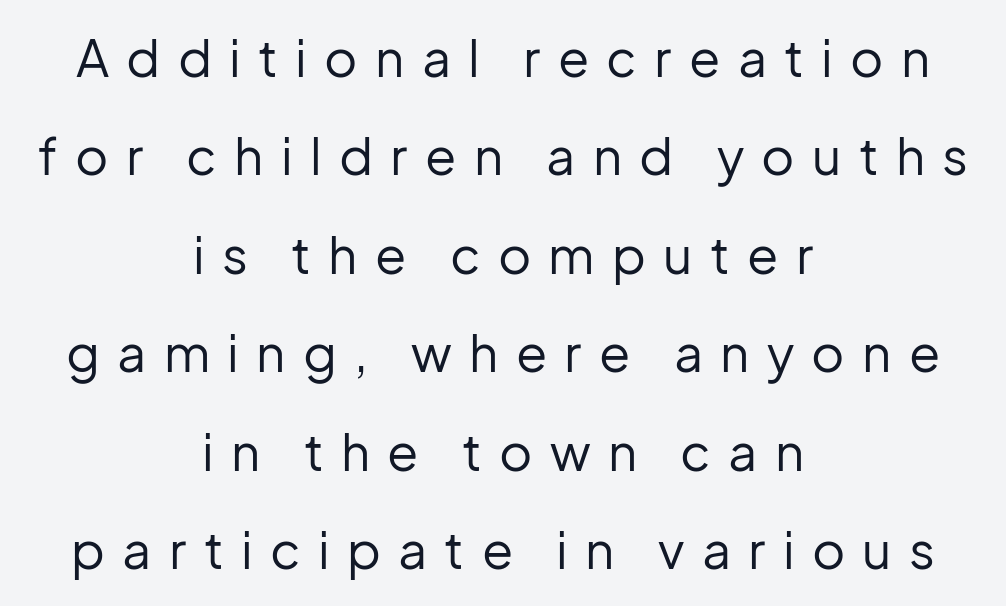
{"serif": "no", "italic": "no", "bold": "no", "weight": "regular", "width": "normal", "stroke_contrast": "low", "x_height": "medium", "monospaced": "no", "underline": "no", "align": "center", "line_spacing": "loose", "line_spacing_ratio": 1.93, "letter_spacing": "wide", "letter_spacing_em": 0.34, "glyph_px": 51}
